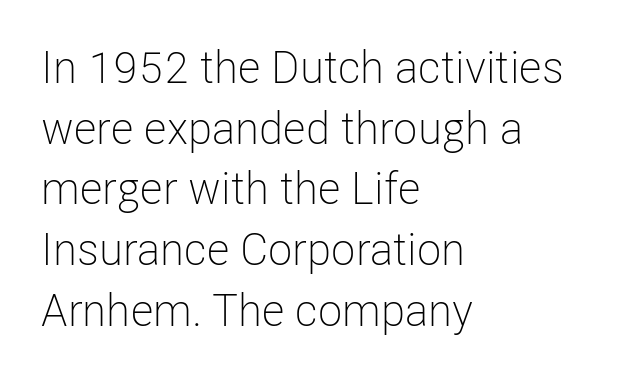
The image shows 45 px light, condensed sans-serif type, upright; set left-aligned, normal line spacing (1.35x), normal letter spacing, not underlined; low stroke contrast and a medium x-height.
